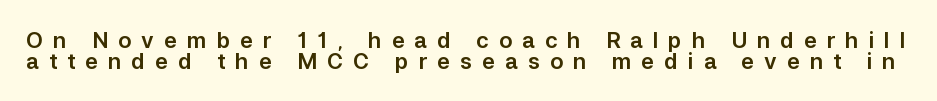
Q: Is the text italic (slanted)? A: No, it is upright.
Q: Is the text underlined? A: No.
Q: Is the spacing between letters normal or unusually wide? A: Unusually wide.
Q: Is the spacing between lines tight, normal or loose? A: Tight.
